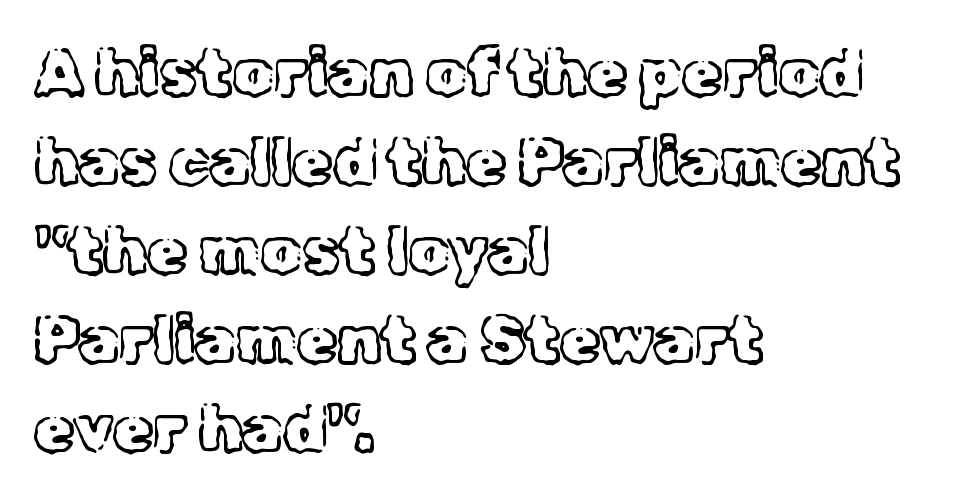
{"serif": "yes", "italic": "no", "bold": "no", "weight": "light", "width": "normal", "x_height": "medium", "monospaced": "no", "underline": "no", "align": "left", "line_spacing": "normal", "line_spacing_ratio": 1.37, "letter_spacing": "normal", "letter_spacing_em": 0.0, "glyph_px": 65}
